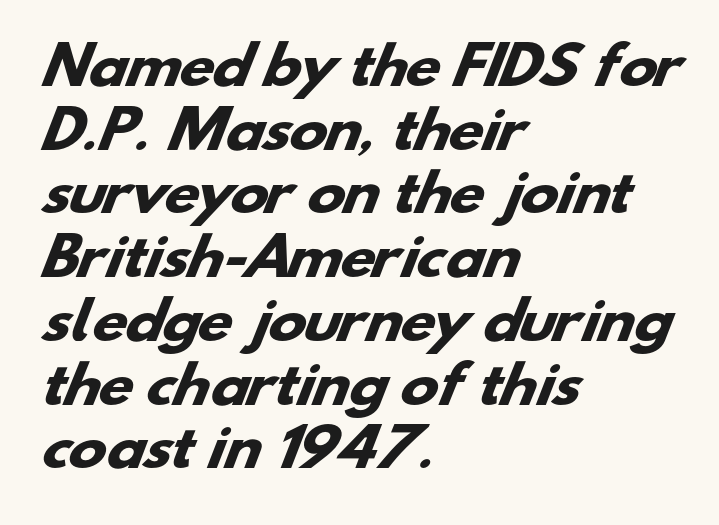
{"serif": "no", "bold": "yes", "weight": "heavy", "width": "wide", "stroke_contrast": "low", "x_height": "small", "monospaced": "no", "underline": "no", "align": "left", "line_spacing": "normal", "line_spacing_ratio": 1.25, "letter_spacing": "normal", "letter_spacing_em": 0.0, "glyph_px": 51}
